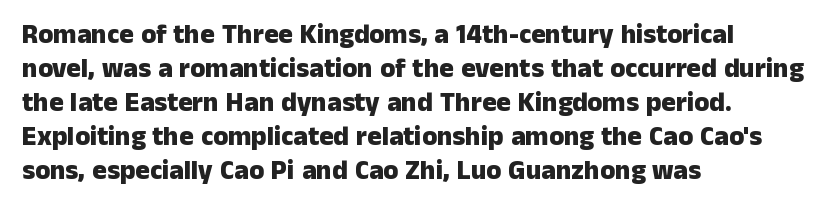
{"italic": "no", "bold": "yes", "underline": "no", "align": "left", "line_spacing": "normal", "line_spacing_ratio": 1.26, "letter_spacing": "normal", "letter_spacing_em": 0.0, "glyph_px": 27}
